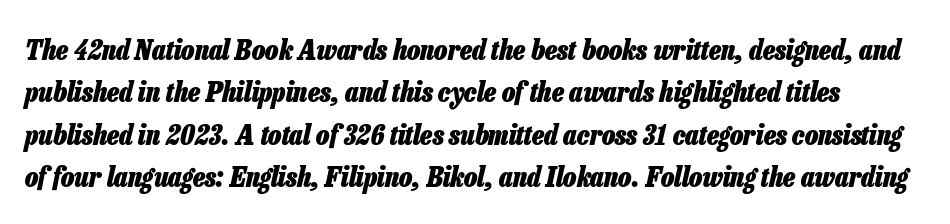
{"italic": "yes", "lean": "right", "slant_degrees": 13, "bold": "yes", "weight": "heavy", "width": "condensed", "stroke_contrast": "low", "x_height": "medium", "monospaced": "no", "underline": "no", "line_spacing": "normal", "line_spacing_ratio": 1.51, "letter_spacing": "normal", "letter_spacing_em": 0.0, "glyph_px": 28}
